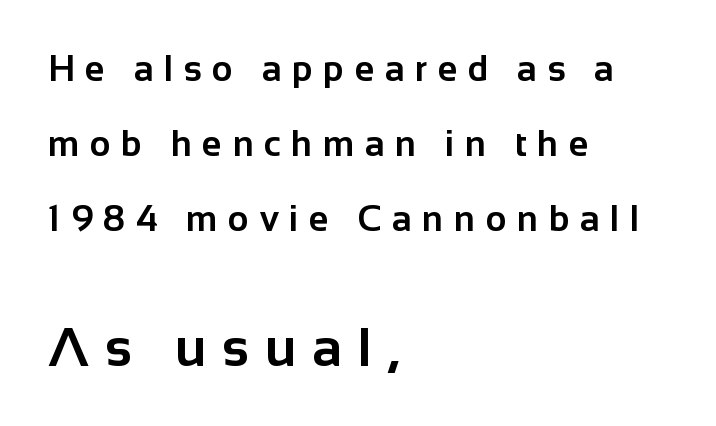
Q: Is the text bold? A: Yes.
Q: Is the text italic (slanted)? A: No, it is upright.
Q: Is the typeface a serif or a sans-serif typeface? A: Sans-serif.
Q: Is the text underlined? A: No.
Q: How is the paragraph aligned? A: Left-aligned.
Q: Is the spacing between letters normal or unusually wide? A: Unusually wide.
Q: Is the spacing between lines tight, normal or loose? A: Loose.
Q: Which block of text is set in a larger size, the first (top) or the second (bottom)? A: The second (bottom) one.
Q: Width (condensed, normal, or wide)? A: Normal.
Q: Stroke contrast? A: Low.
Q: x-height? A: Medium.
Q: Monospaced? A: No.
